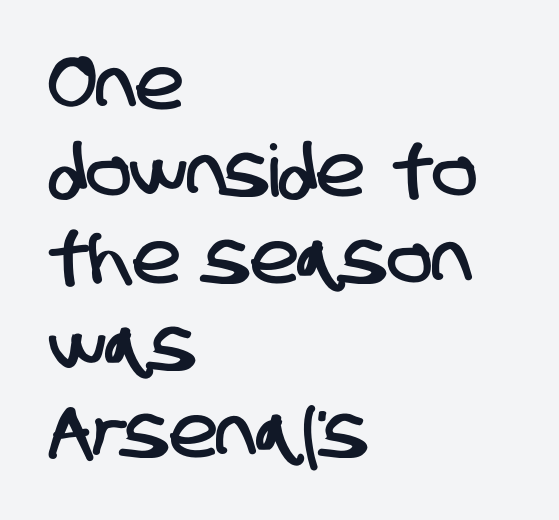
Regarding serifs, this sample does without them. The line texture is even and compact thanks to regular tracking. The ragged edge is on the right, which tells us the setting is flush left. Do the characters align in a grid? No, the font is proportional.
